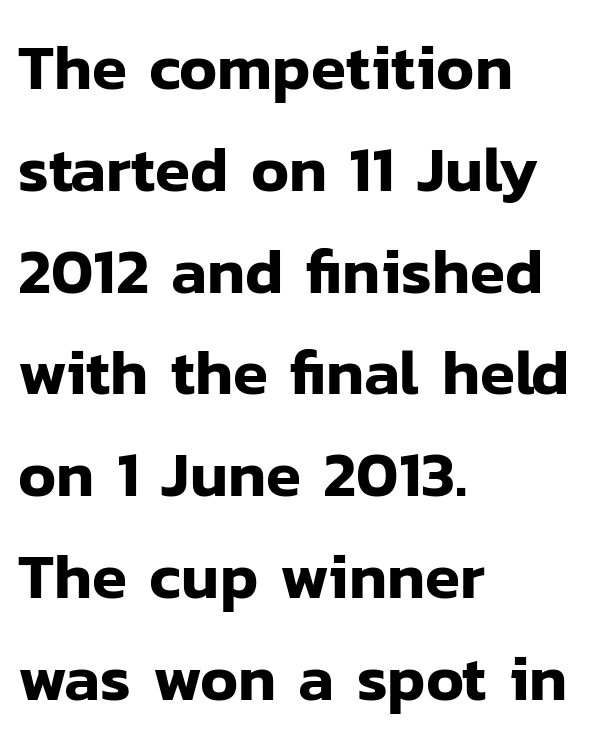
{"serif": "no", "italic": "no", "width": "normal", "stroke_contrast": "low", "x_height": "medium", "monospaced": "no", "underline": "no", "align": "left", "line_spacing": "normal", "line_spacing_ratio": 1.59, "letter_spacing": "normal", "letter_spacing_em": 0.0, "glyph_px": 64}
